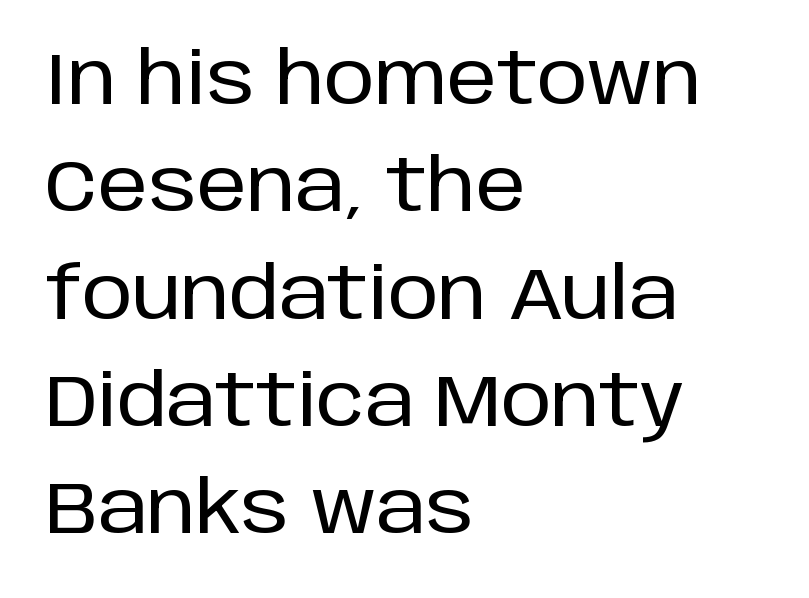
Nothing unusual about the tracking: characters are spaced as the font intends. Descenders hang freely into open space. Grotesque or geometric, the face here clearly has no serifs. The typesetter chose a ragged-right arrangement here. Does the leading feel generous? No, just average.
